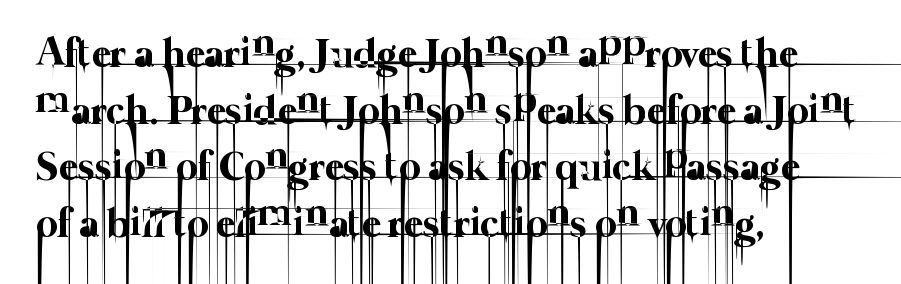
{"bold": "no", "weight": "thin", "width": "normal", "stroke_contrast": "low", "x_height": "medium", "monospaced": "no", "underline": "no", "align": "left", "line_spacing": "normal", "line_spacing_ratio": 1.38, "letter_spacing": "normal", "letter_spacing_em": 0.0, "glyph_px": 41}
